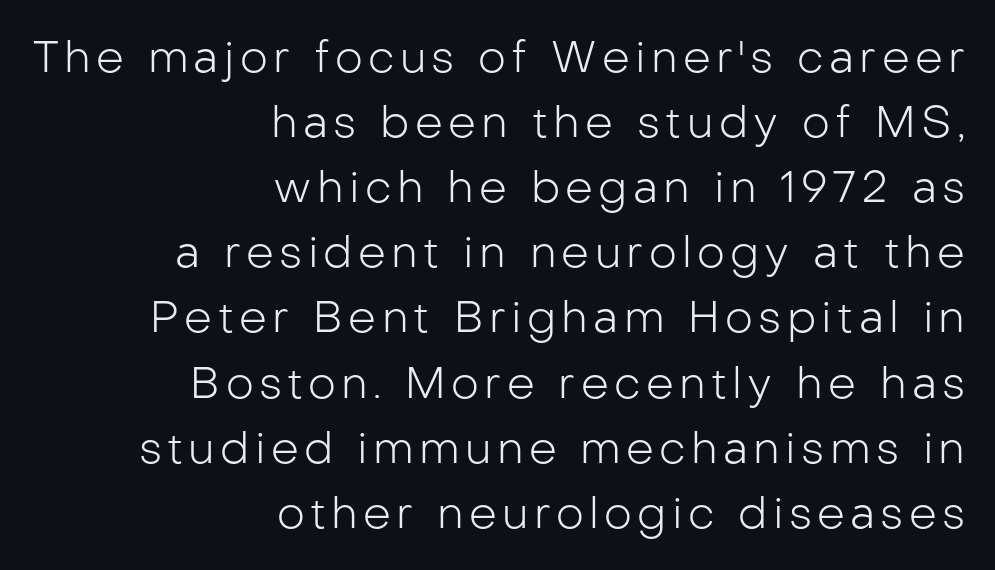
Q: Is the text bold? A: No.
Q: Is the text italic (slanted)? A: No, it is upright.
Q: Is the typeface a serif or a sans-serif typeface? A: Sans-serif.
Q: Is the text underlined? A: No.
Q: How is the paragraph aligned? A: Right-aligned.
Q: Is the spacing between lines tight, normal or loose? A: Normal.
Q: Width (condensed, normal, or wide)? A: Normal.
Q: Stroke contrast? A: Low.
Q: x-height? A: Medium.
Q: Monospaced? A: No.
